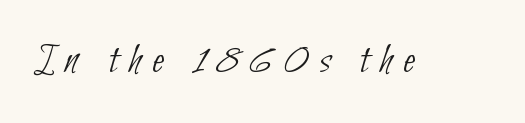
The image shows 45 px thin, condensed sans-serif type; set unusually wide letter spacing (+0.22 em), not underlined; low stroke contrast and a small x-height.
